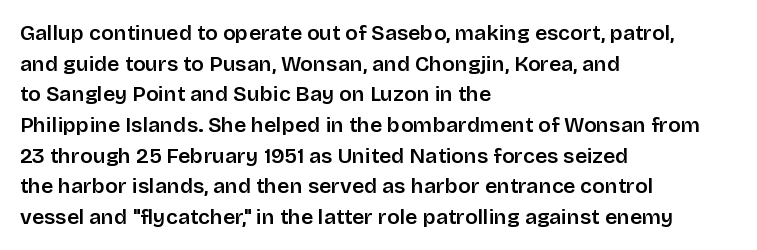
Look at the tracking — it's just the regular setting, nothing added. Normally led — the rows are evenly, conventionally spaced. The paragraph has a hard left edge and a soft right edge. Notice how the stems are strictly vertical — no italics here.
